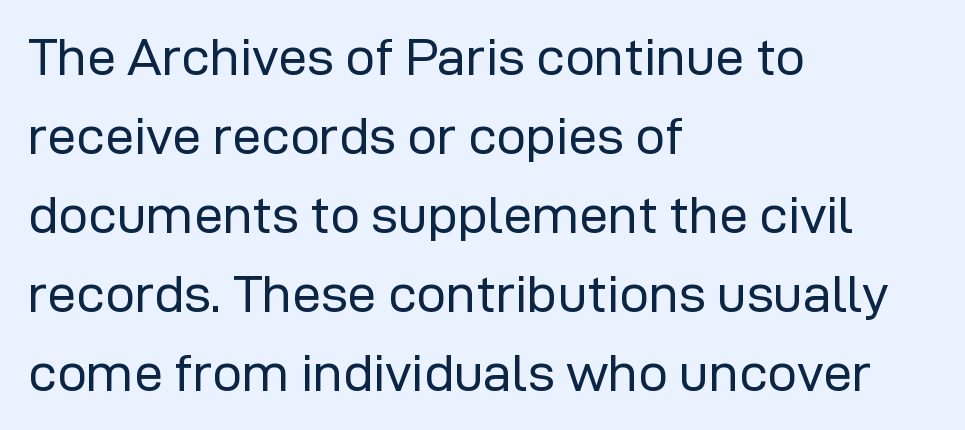
{"serif": "no", "italic": "no", "bold": "no", "weight": "regular", "width": "normal", "stroke_contrast": "low", "x_height": "medium", "monospaced": "no", "underline": "no", "align": "left", "line_spacing": "normal", "line_spacing_ratio": 1.52, "letter_spacing": "normal", "letter_spacing_em": 0.0, "glyph_px": 52}
